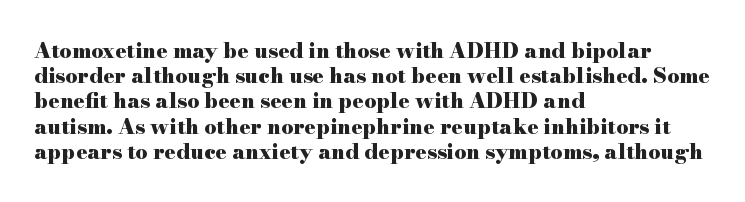
{"italic": "no", "bold": "yes", "underline": "no", "align": "left", "line_spacing_ratio": 1.2, "letter_spacing": "normal", "letter_spacing_em": 0.0, "glyph_px": 21}
